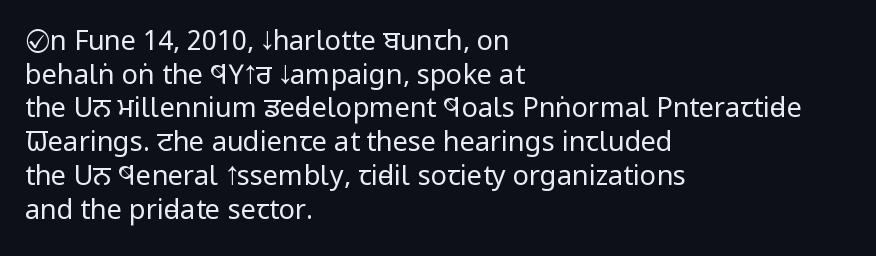
The image shows 27 px text type, upright; set left-aligned, normal line spacing (1.25x), normal letter spacing, not underlined.
